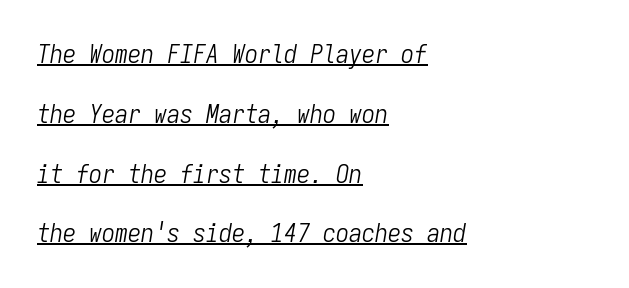
Q: Is the text bold? A: No.
Q: Is the text italic (slanted)? A: Yes, it leans right by about 9 degrees.
Q: Is the text underlined? A: Yes.
Q: How is the paragraph aligned? A: Left-aligned.
Q: Is the spacing between letters normal or unusually wide? A: Normal.
Q: Is the spacing between lines tight, normal or loose? A: Loose.
